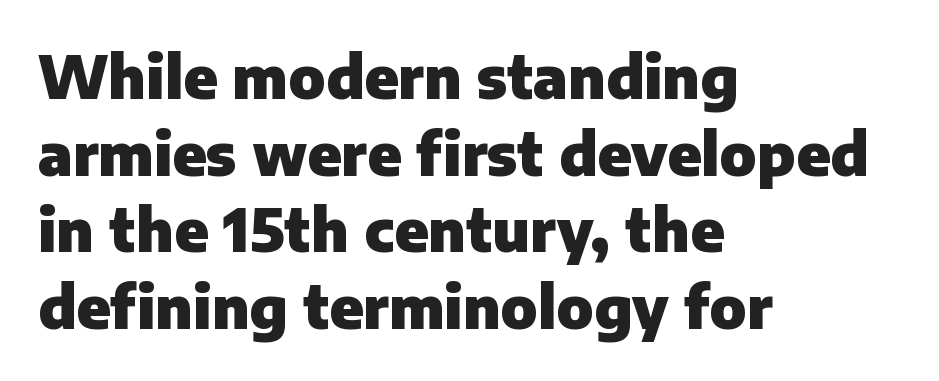
The image shows 59 px heavy sans-serif type, upright; set left-aligned, normal line spacing (1.3x), normal letter spacing, not underlined; low stroke contrast and a medium x-height.
